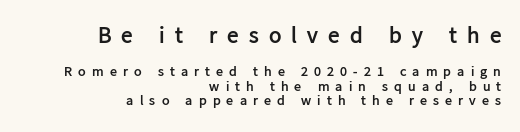
{"italic": "no", "bold": "yes", "underline": "no", "align": "right", "line_spacing": "tight", "line_spacing_ratio": 1.03, "letter_spacing": "wide", "letter_spacing_em": 0.44, "larger_block": "first", "size_ratio": 1.64, "glyph_px": 23}
